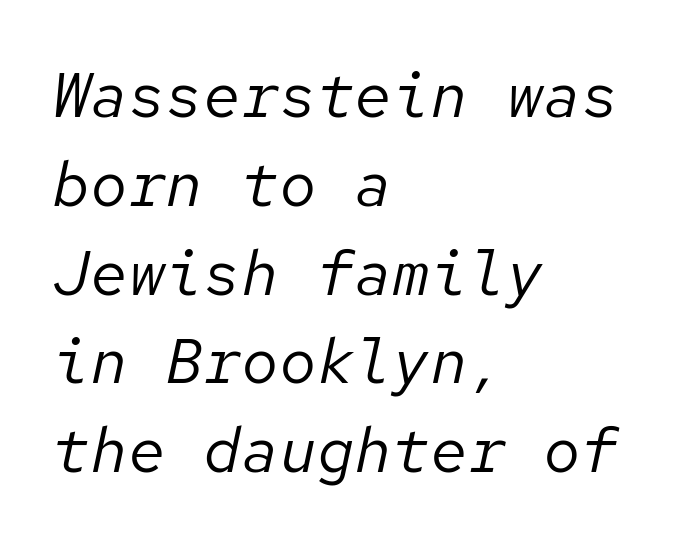
{"italic": "yes", "lean": "right", "slant_degrees": 12, "bold": "no", "weight": "regular", "width": "normal", "stroke_contrast": "low", "x_height": "medium", "monospaced": "yes", "underline": "no", "align": "left", "line_spacing": "normal", "line_spacing_ratio": 1.41, "letter_spacing": "normal", "letter_spacing_em": 0.0, "glyph_px": 63}
